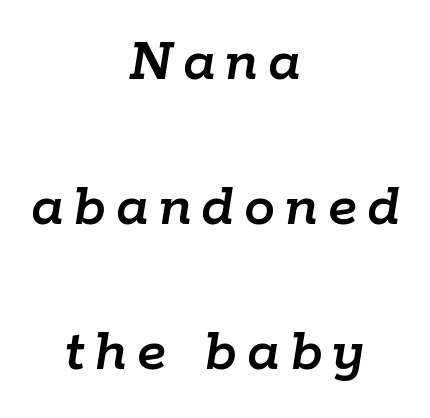
Q: Is the text italic (slanted)? A: Yes, it leans right by about 9 degrees.
Q: Is the text underlined? A: No.
Q: How is the paragraph aligned? A: Centered.
Q: Is the spacing between lines tight, normal or loose? A: Loose.
Q: Width (condensed, normal, or wide)? A: Normal.
Q: Stroke contrast? A: Low.
Q: x-height? A: Medium.
Q: Monospaced? A: No.
